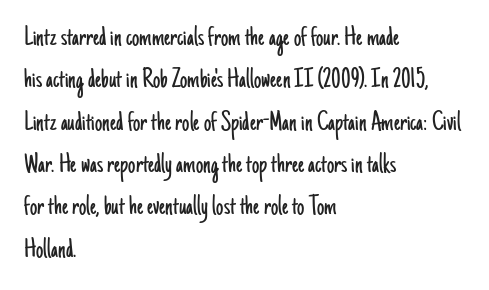
The image shows 29 px light, condensed sans-serif type, upright; set left-aligned, normal line spacing (1.46x), normal letter spacing, not underlined; low stroke contrast and a small x-height.
